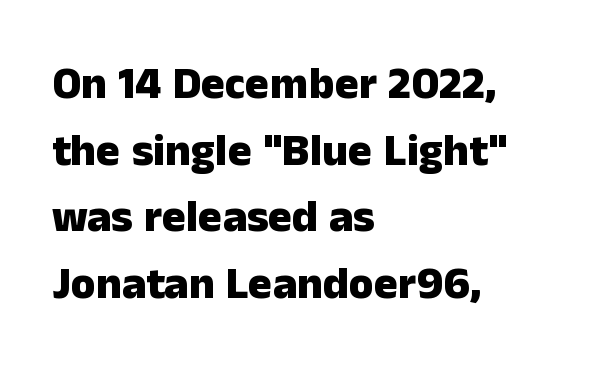
This sample has the flowing, uneven cadence of proportional lettering. Look at the tracking — it's just the regular setting, nothing added. Italic: no, the glyphs are upright roman. This sample uses a sans-serif face. Leftover space on each line is placed entirely after the last word. These lines sit exactly where default settings would place them.
